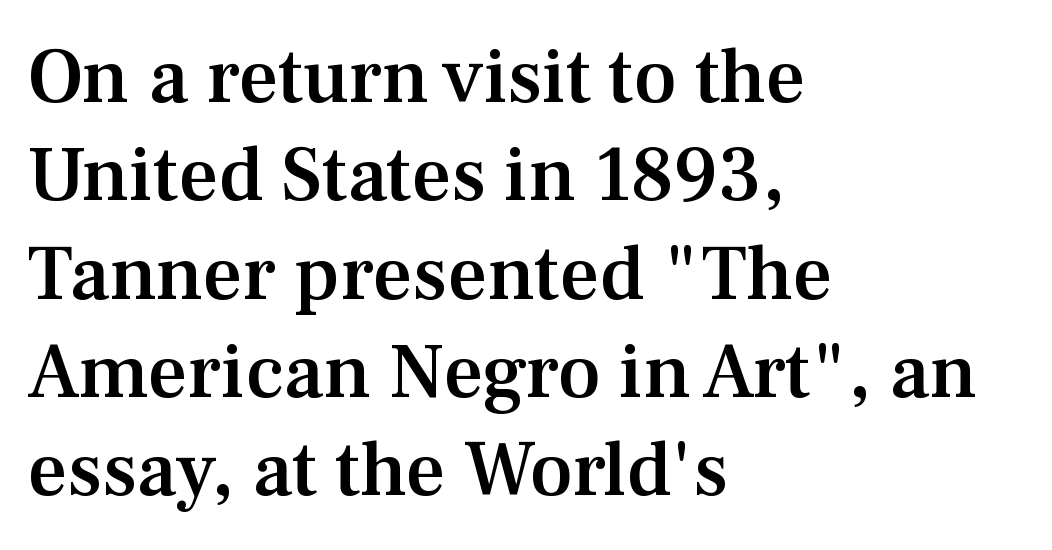
{"serif": "yes", "italic": "no", "bold": "semi", "weight": "semibold", "width": "normal", "stroke_contrast": "medium", "x_height": "medium", "monospaced": "no", "underline": "no", "align": "left", "line_spacing": "normal", "line_spacing_ratio": 1.26, "letter_spacing": "normal", "letter_spacing_em": 0.0, "glyph_px": 78}
